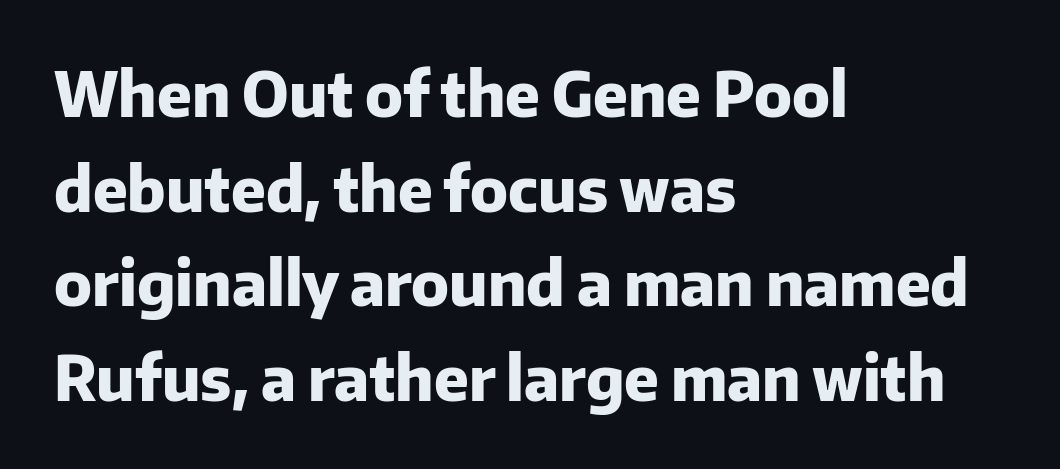
The image shows 61 px heavy sans-serif type, upright; set left-aligned, normal line spacing (1.55x), normal letter spacing, not underlined; low stroke contrast and a medium x-height.
